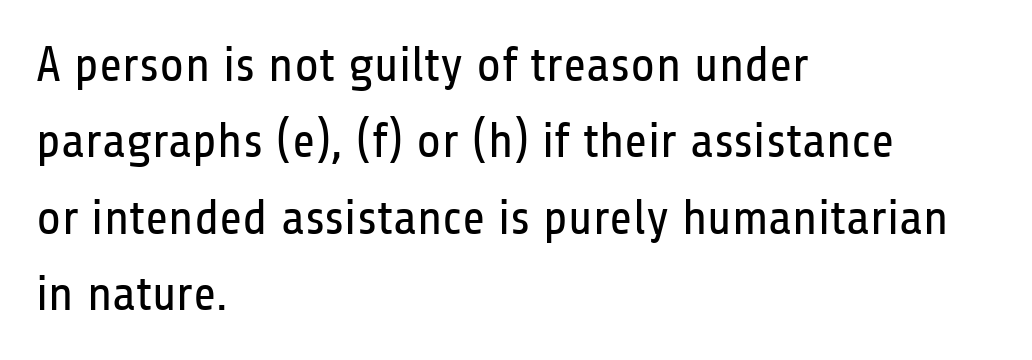
One glance says typical: line gaps are just what's usual. This rendering employs a face without finishing strokes, i.e., a sans-serif. When letters stand straight like this, we call the style roman or upright. Observe the ordinary spacing: letters are neighbours, not strangers. Reading down the block, your eye returns to a fixed left position each line. Lines of text with bare space underneath.
